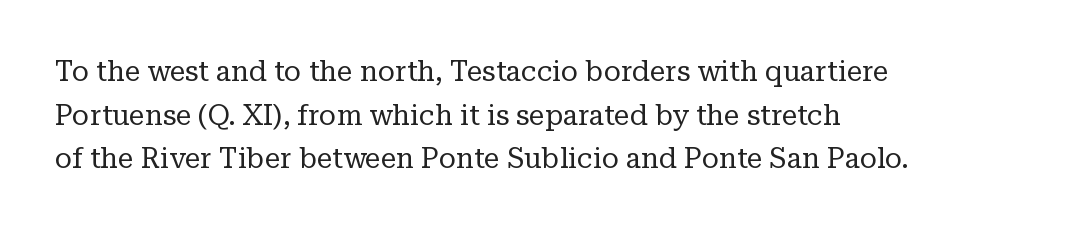
Q: Is the text bold? A: No.
Q: Is the text italic (slanted)? A: No, it is upright.
Q: Is the typeface a serif or a sans-serif typeface? A: Serif.
Q: Is the text underlined? A: No.
Q: How is the paragraph aligned? A: Left-aligned.
Q: Is the spacing between letters normal or unusually wide? A: Normal.
Q: Is the spacing between lines tight, normal or loose? A: Normal.
Q: Width (condensed, normal, or wide)? A: Normal.
Q: Stroke contrast? A: Low.
Q: x-height? A: Medium.
Q: Monospaced? A: No.
